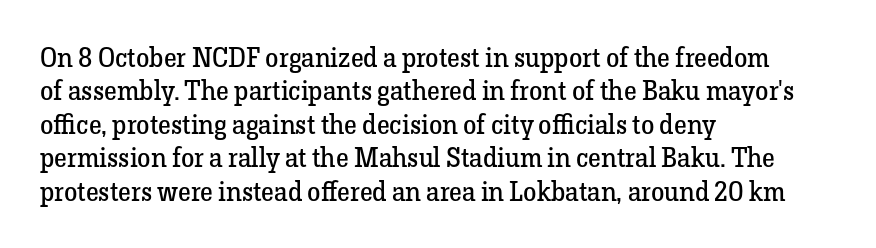
Q: Is the text bold? A: No.
Q: Is the text italic (slanted)? A: No, it is upright.
Q: Is the text underlined? A: No.
Q: How is the paragraph aligned? A: Left-aligned.
Q: Is the spacing between letters normal or unusually wide? A: Normal.
